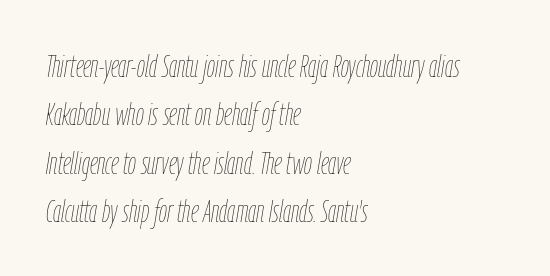
The axis of the letterforms is tilted away from vertical. Each word holds together tightly as a unit, with standard inter-letter gaps. Ink coverage per letter is moderate at most. The rendering uses natural spacing where letterforms have individual widths. Horizontally, the lines are justified to the leading edge only. Letters rest on an invisible, unmarked baseline.
